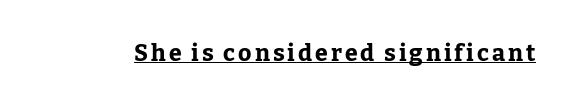
These characters rest on top of a visible drawn line. Caption: bold face, heavy strokes. No italicization has been applied; the sample stays upright.
